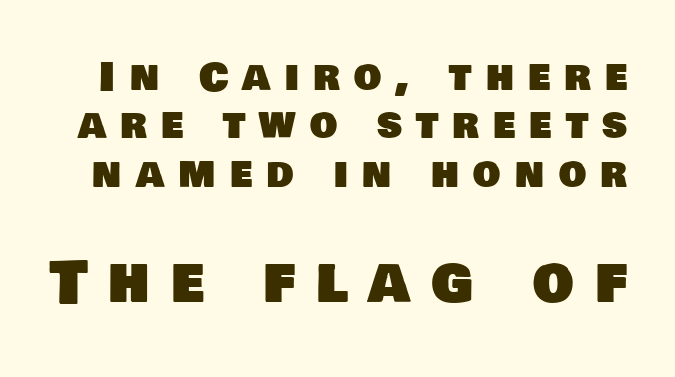
Underlining? Definitely not there. Caption: upper text group reduced, lower text group enlarged. Looks like regular typesetting: each glyph gets only the width it needs. Compared with typical body copy, the letter spacing here is much looser. The designer went with a sans here, leaving each stem footless.
